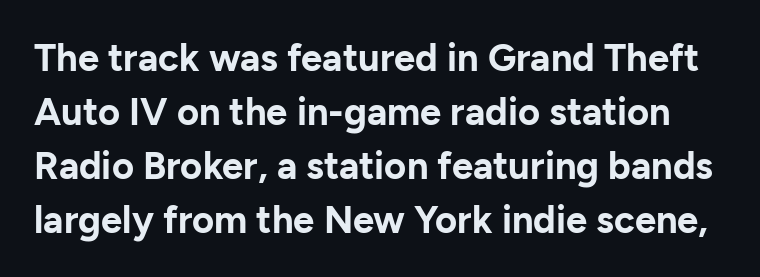
The image shows 38 px bold sans-serif type, upright; set normal line spacing (1.42x), normal letter spacing, not underlined; low stroke contrast and a medium x-height.
